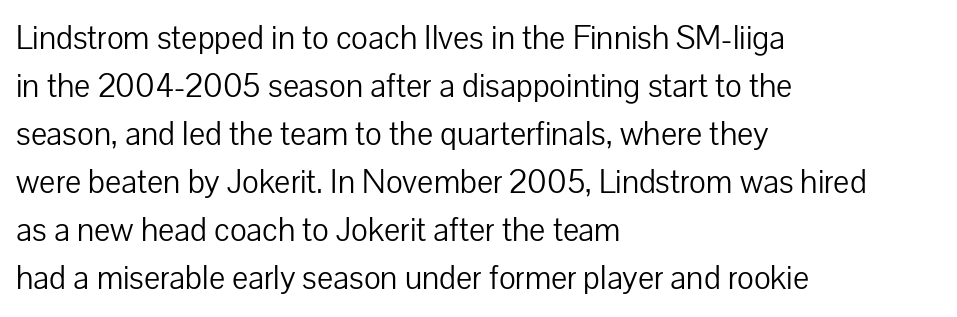
Q: Is the text bold? A: No.
Q: Is the text italic (slanted)? A: No, it is upright.
Q: Is the typeface a serif or a sans-serif typeface? A: Sans-serif.
Q: Is the text underlined? A: No.
Q: How is the paragraph aligned? A: Left-aligned.
Q: Is the spacing between letters normal or unusually wide? A: Normal.
Q: Is the spacing between lines tight, normal or loose? A: Normal.
Q: Width (condensed, normal, or wide)? A: Normal.
Q: Stroke contrast? A: Low.
Q: x-height? A: Medium.
Q: Monospaced? A: No.
